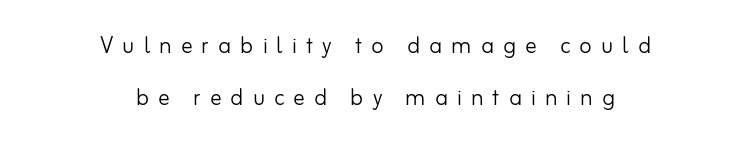
If you drew a line through each stem, it would be perfectly vertical. Glyph-to-glyph distance is far greater than everyday printed text. Words float on clear page, feet unadorned. The strokes are not fattened; the text isn't bold. The rendering uses natural spacing where letterforms have individual widths. The glyphs in this specimen are sans serif.
